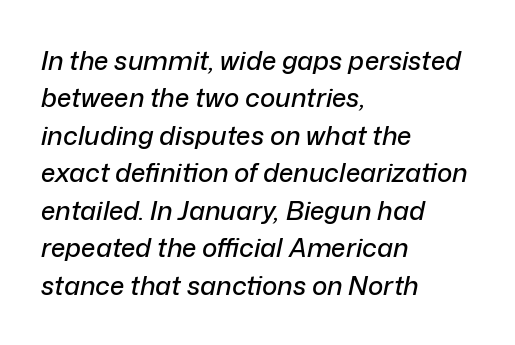
Q: Is the text italic (slanted)? A: Yes, it leans right by about 12 degrees.
Q: Is the text underlined? A: No.
Q: How is the paragraph aligned? A: Left-aligned.
Q: Is the spacing between letters normal or unusually wide? A: Normal.
Q: Is the spacing between lines tight, normal or loose? A: Normal.
